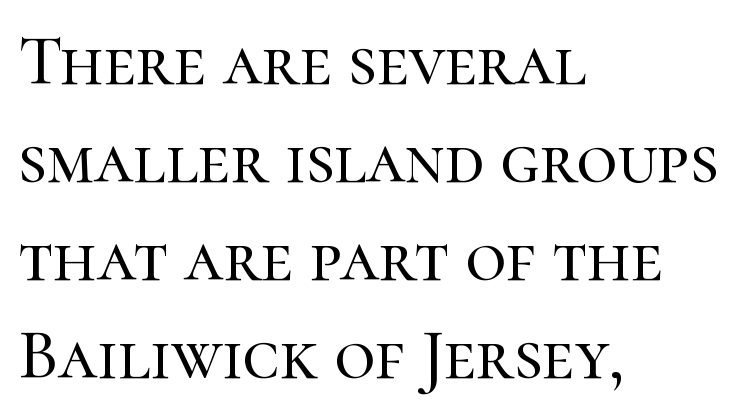
Type style note: has serifs. Characters follow at the spacing the type designer built in. One glance says typical: line gaps are just what's usual. This rendering uses left alignment, leaving the right contour irregular. When letters stand straight like this, we call the style roman or upright. The rendering uses natural spacing where letterforms have individual widths.
